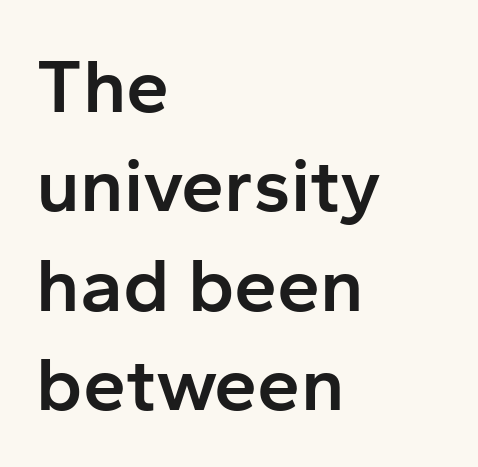
This is roman type, the default non-slanted kind. Stems and bowls a touch heavier than normal — semibold. Regular leading. Which margin do the lines hug? The left one — the right edge is uneven.
